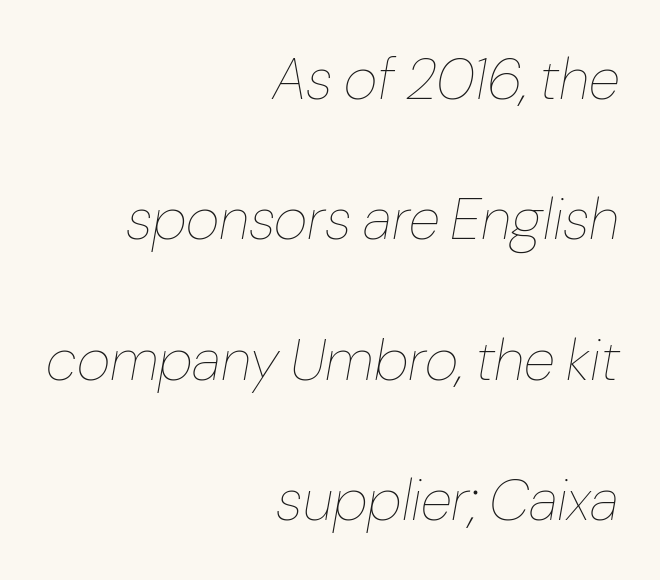
The image shows 58 px thin type, italic (leaning right); set right-aligned, loose line spacing (2.42x), normal letter spacing, not underlined; low stroke contrast and a medium x-height.
